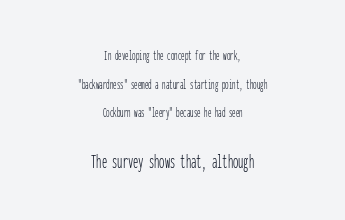
Q: Is the text bold? A: No.
Q: Is the text italic (slanted)? A: No, it is upright.
Q: Is the text underlined? A: No.
Q: How is the paragraph aligned? A: Centered.
Q: Is the spacing between letters normal or unusually wide? A: Normal.
Q: Is the spacing between lines tight, normal or loose? A: Loose.
Q: Which block of text is set in a larger size, the first (top) or the second (bottom)? A: The second (bottom) one.
